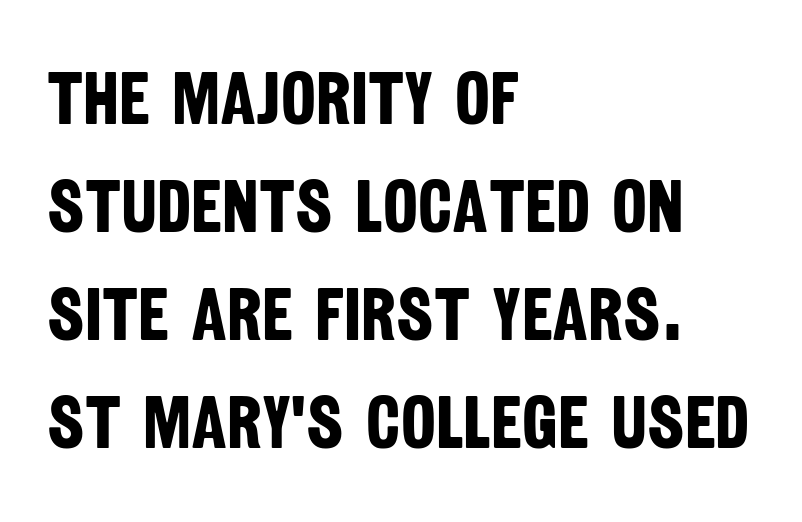
Characters follow at the spacing the type designer built in. Which margin do the lines hug? The left one — the right edge is uneven. Grotesque or geometric, the face here clearly has no serifs. Regular leading. A clean baseline with only descenders dipping below it. Plenty of ink on the page — the face is bold.
